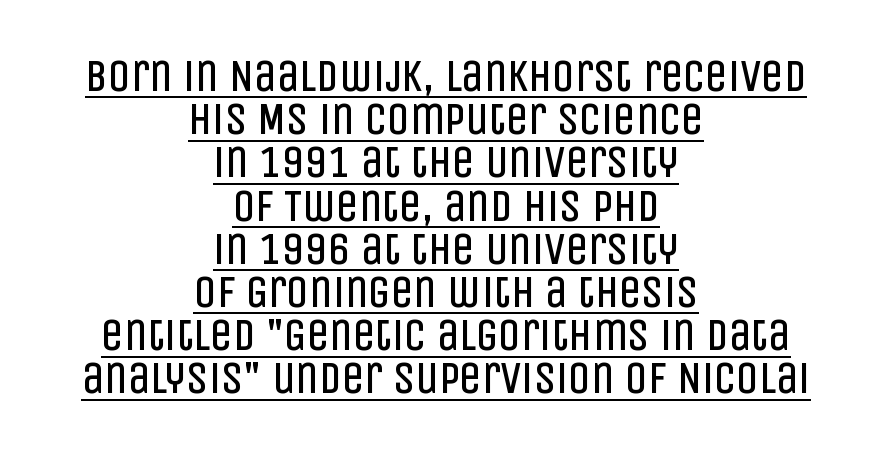
No feet cap the strokes, marking this as sans-serif type. Does the lettering tilt? It doesn't — this is upright. Tracking here is standard; glyphs follow each other at the usual distance. Every word sits above its own underline. The designer dialed line spacing down below the default.
